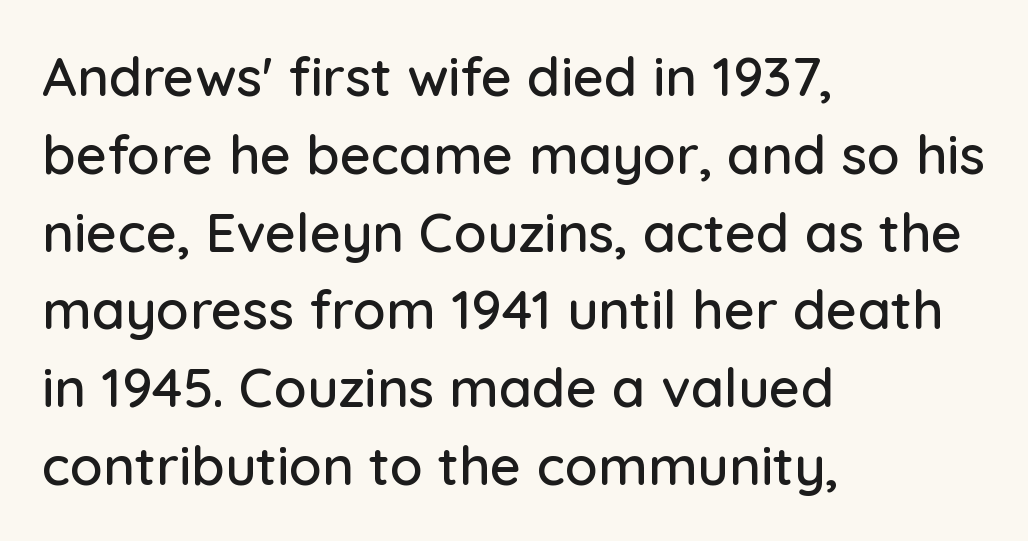
{"serif": "no", "italic": "no", "width": "normal", "stroke_contrast": "low", "x_height": "medium", "monospaced": "no", "underline": "no", "align": "left", "line_spacing": "normal", "line_spacing_ratio": 1.44, "letter_spacing": "normal", "letter_spacing_em": 0.0, "glyph_px": 54}
